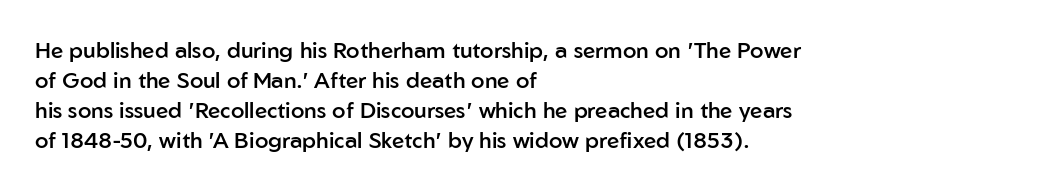
The rows are spaced the way most documents space them. Default kerning and tracking; the words read as compact shapes. Reading down the block, your eye returns to a fixed left position each line. The lettering stays uniformly vertical, giving the passage a roman look. Set as a demibold, roughly 600 on the weight scale.
